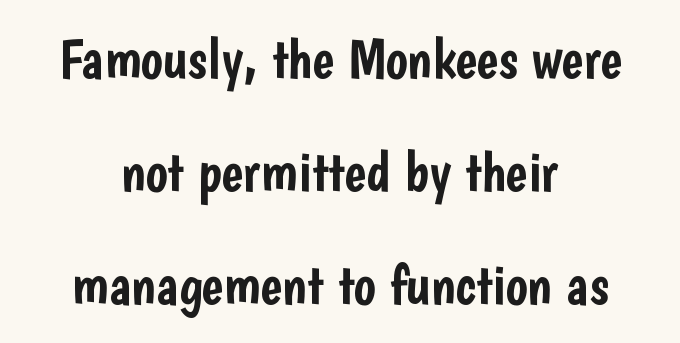
{"serif": "no", "italic": "no", "width": "condensed", "stroke_contrast": "low", "x_height": "medium", "monospaced": "no", "underline": "no", "align": "center", "line_spacing": "loose", "line_spacing_ratio": 1.95, "letter_spacing": "normal", "letter_spacing_em": 0.0, "glyph_px": 58}
